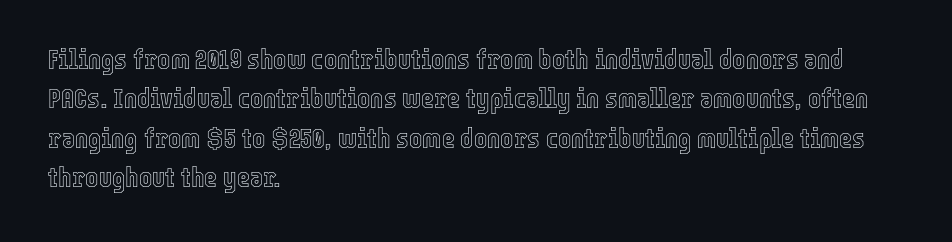
Reading down the block, your eye returns to a fixed left position each line. Proportional: the letters do not fall into vertical columns. This sample uses an upright cut, with every glyph sitting square on the baseline. Check the space under the baseline: it is left empty. If you measured baseline to baseline, you'd find a middling distance.
